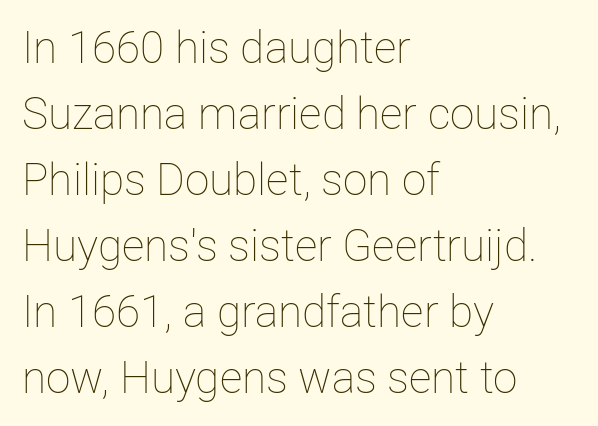
{"italic": "no", "bold": "no", "weight": "thin", "width": "normal", "stroke_contrast": "low", "x_height": "medium", "monospaced": "no", "underline": "no", "align": "left", "line_spacing": "normal", "line_spacing_ratio": 1.5, "letter_spacing": "normal", "letter_spacing_em": 0.0, "glyph_px": 44}
